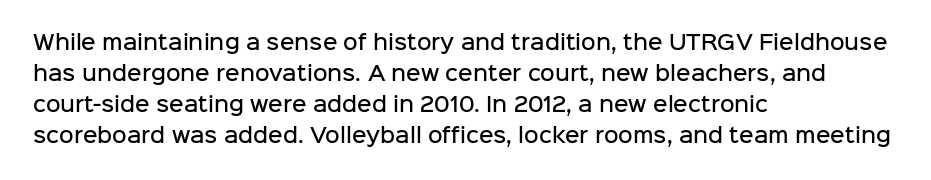
{"italic": "no", "bold": "semi", "underline": "no", "align": "left", "line_spacing": "normal", "line_spacing_ratio": 1.55, "letter_spacing": "normal", "letter_spacing_em": 0.0, "glyph_px": 20}
